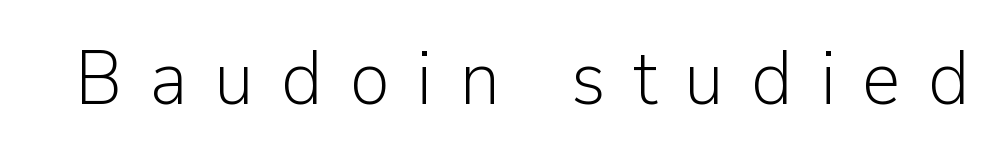
Typographically, this falls in the sans-serif category. A typesetter would call this proportional, since set widths differ per character. A bare baseline throughout the passage. The line texture is sparse and dotted thanks to wide tracking. Do the letters lean? They stand straight.
